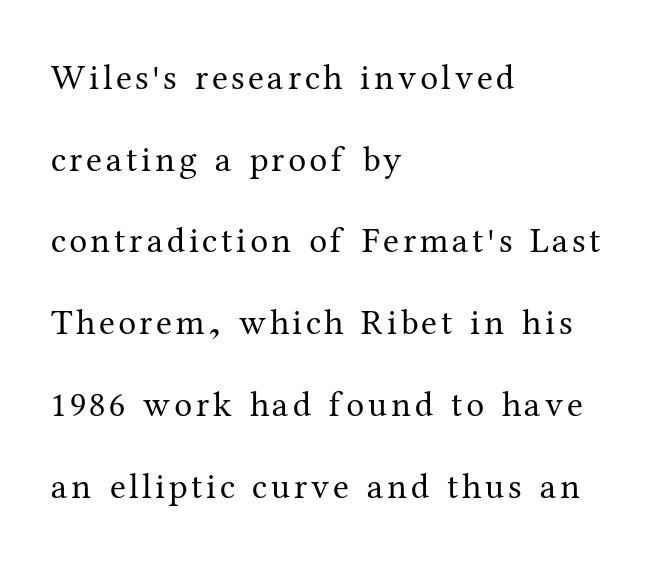
{"serif": "yes", "italic": "no", "bold": "no", "weight": "regular", "width": "normal", "stroke_contrast": "medium", "x_height": "medium", "monospaced": "no", "underline": "no", "align": "left", "line_spacing": "loose", "line_spacing_ratio": 2.27, "glyph_px": 36}
